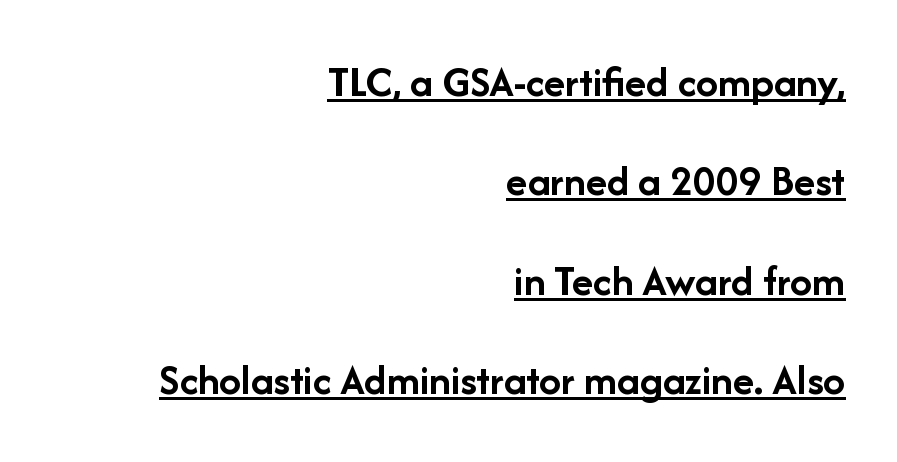
The letters advance in unequal steps, a hallmark of proportional type. Each new line begins a long way beneath the previous one. No feet cap the strokes, marking this as sans-serif type. Caption: lettering with a line underneath. Its strokes are broad and dark, the hallmark of bold type. Every stem runs plumb, perpendicular to the baseline.
